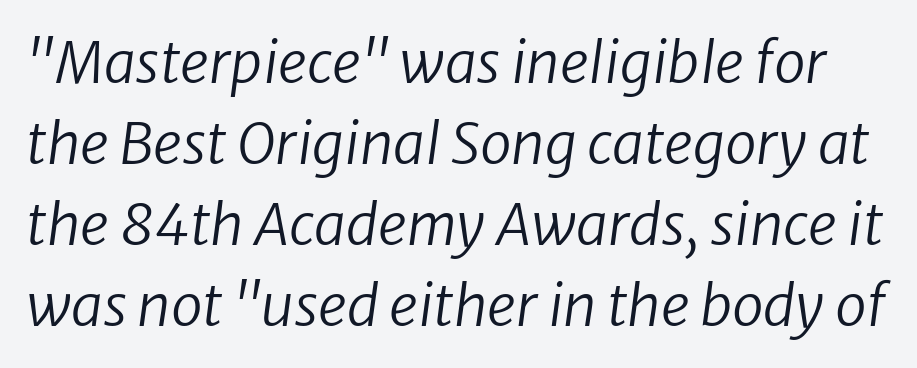
Q: Is the text bold? A: No.
Q: Is the text italic (slanted)? A: Yes, it leans right by about 8 degrees.
Q: Is the text underlined? A: No.
Q: Is the spacing between letters normal or unusually wide? A: Normal.
Q: Is the spacing between lines tight, normal or loose? A: Normal.
Q: Width (condensed, normal, or wide)? A: Normal.
Q: Stroke contrast? A: Low.
Q: x-height? A: Medium.
Q: Monospaced? A: No.
